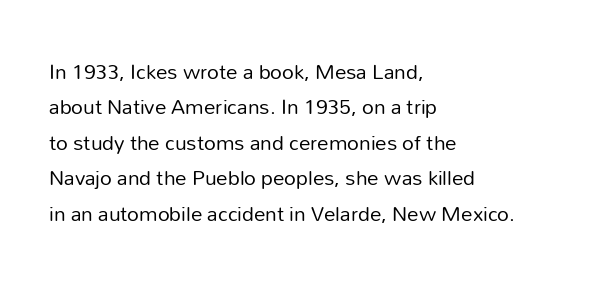
The image shows 23 px text type, upright; set left-aligned, normal line spacing (1.54x), normal letter spacing, not underlined.
